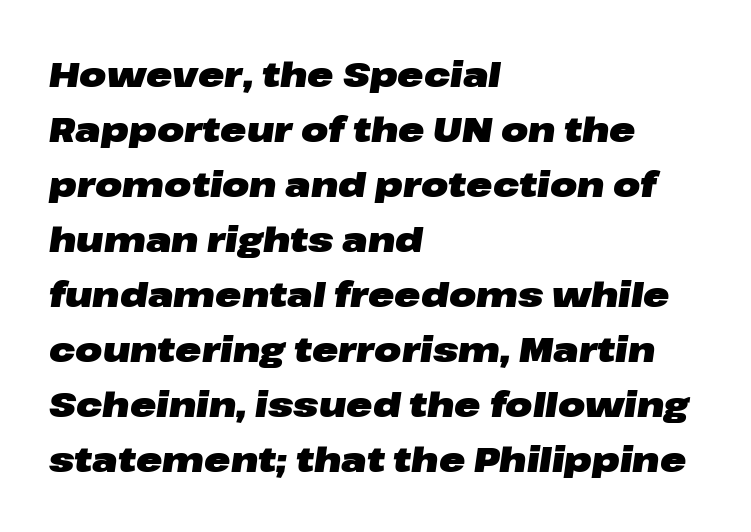
Q: Is the text bold? A: Yes.
Q: Is the text italic (slanted)? A: Yes, it leans right by about 8 degrees.
Q: Is the text underlined? A: No.
Q: How is the paragraph aligned? A: Left-aligned.
Q: Is the spacing between letters normal or unusually wide? A: Normal.
Q: Is the spacing between lines tight, normal or loose? A: Normal.
Q: Width (condensed, normal, or wide)? A: Wide.
Q: Stroke contrast? A: Low.
Q: x-height? A: Medium.
Q: Monospaced? A: No.
